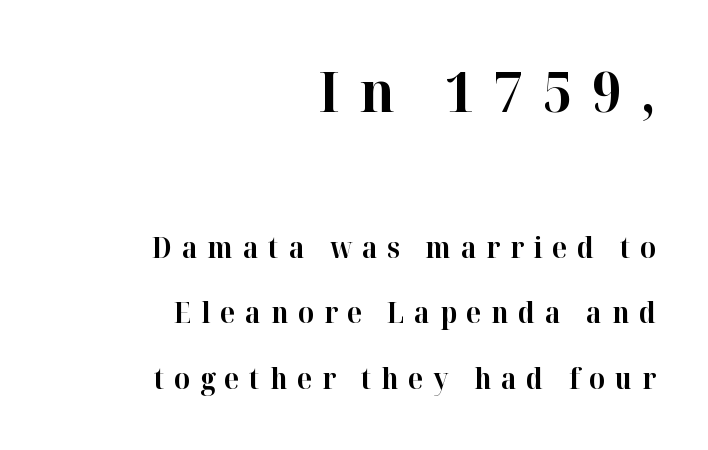
The image shows 56 px bold serif type, upright; set right-aligned, loose line spacing (2.34x), unusually wide letter spacing (+0.35 em), not underlined; the first (top) block is 2.0x larger; high stroke contrast and a medium x-height.
